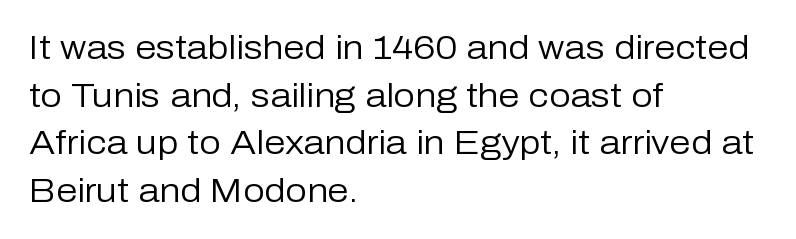
The image shows 34 px regular-weight sans-serif type, upright; set left-aligned, normal line spacing (1.4x), normal letter spacing, not underlined; low stroke contrast and a medium x-height.
